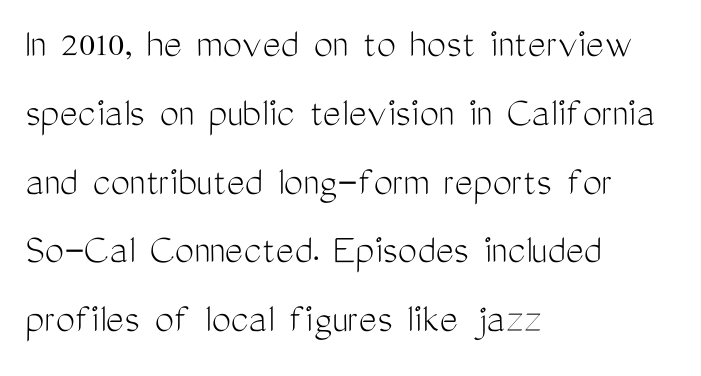
{"serif": "no", "italic": "no", "bold": "no", "weight": "light", "width": "condensed", "stroke_contrast": "medium", "x_height": "medium", "monospaced": "no", "underline": "no", "align": "left", "line_spacing": "normal", "line_spacing_ratio": 1.6, "letter_spacing": "normal", "letter_spacing_em": 0.0, "glyph_px": 43}
